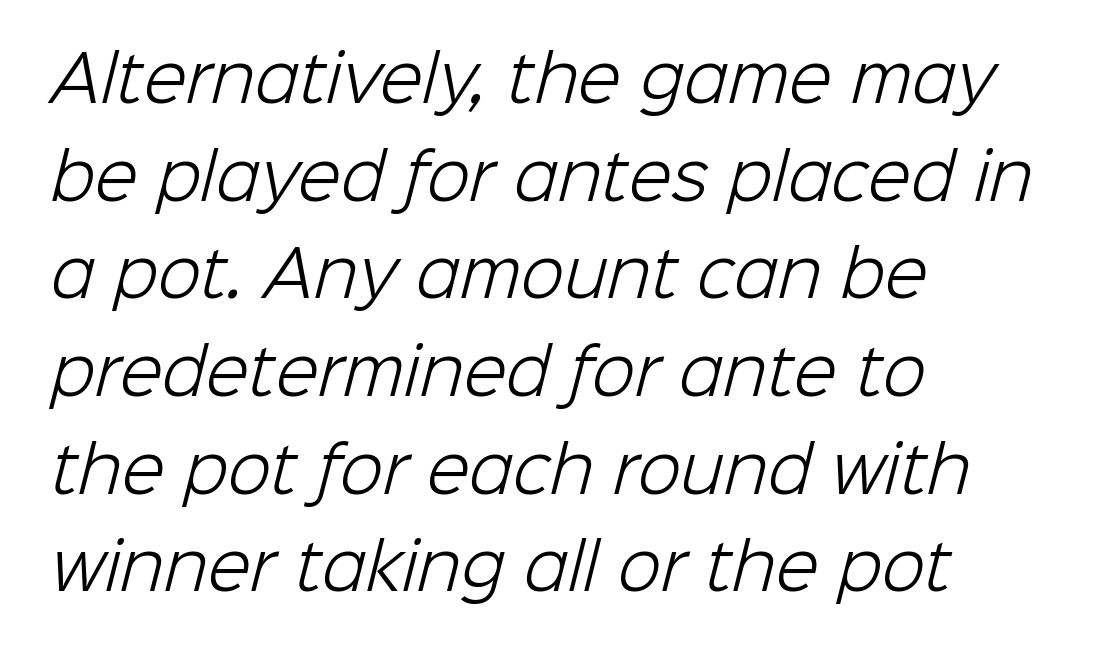
Whoever set this chose a conventional vertical rhythm. The words here are not underlined. The face used here is proportionally spaced, like ordinary book or web type. The typesetting does not lean heavy: it is not bold. Glyph-to-glyph distance matches everyday printed text. Each line starts at the same left margin while the right side varies.
